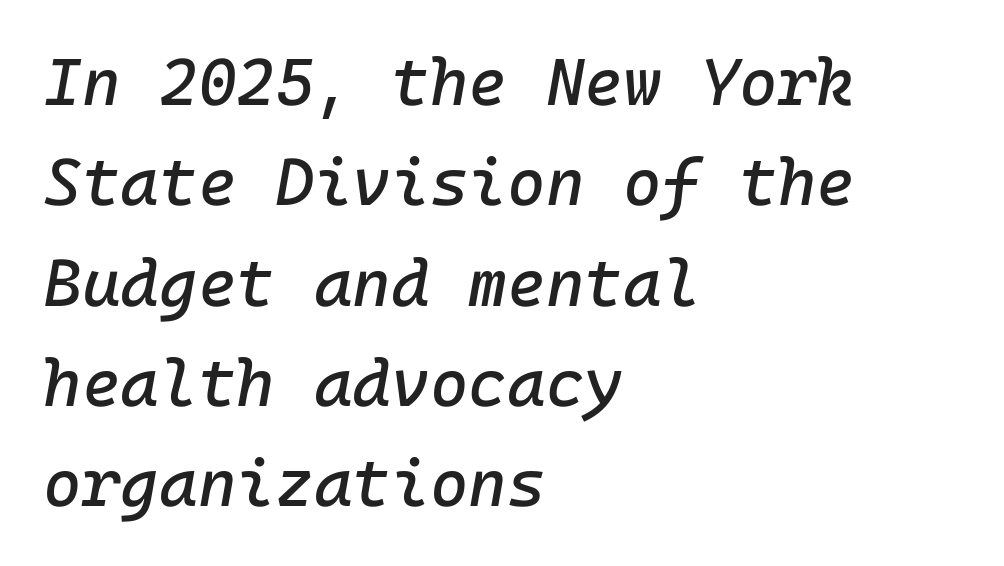
{"italic": "yes", "lean": "right", "slant_degrees": 10, "width": "normal", "stroke_contrast": "low", "x_height": "medium", "underline": "no", "align": "left", "line_spacing": "normal", "line_spacing_ratio": 1.52, "letter_spacing": "normal", "letter_spacing_em": 0.0, "glyph_px": 66}
